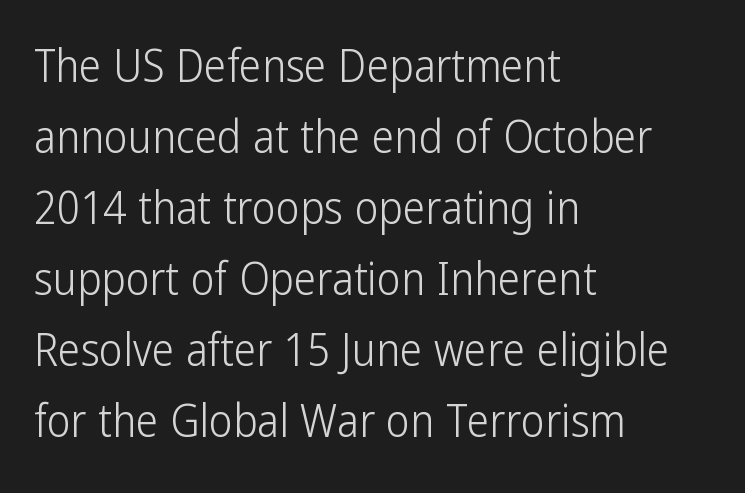
The image shows 45 px light, condensed sans-serif type, upright; set left-aligned, normal line spacing (1.58x), normal letter spacing, not underlined; low stroke contrast and a medium x-height.
